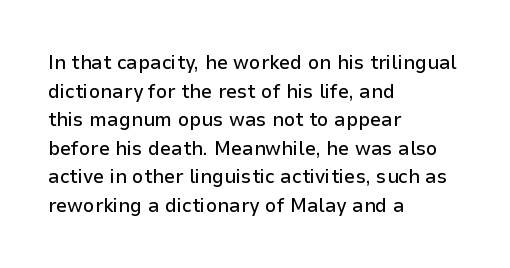
Every character sits straight up, as roman type does. The glyphs are unaccompanied by any horizontal stroke below them. Normally led — the rows are evenly, conventionally spaced. If you drew a ruler down the left edge, every line would touch it. The type is set solid horizontally, with unmodified tracking.
